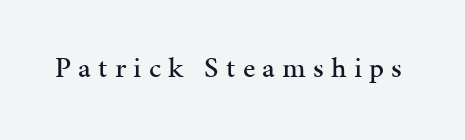
In terms of letterspacing, this is a distinctly airy, spread setting. Do the letters lean? They stand straight. The designer went with a serif here, giving each stem small feet. The words here are not underlined. Spacing verdict: proportional, widths tailored to each character.
